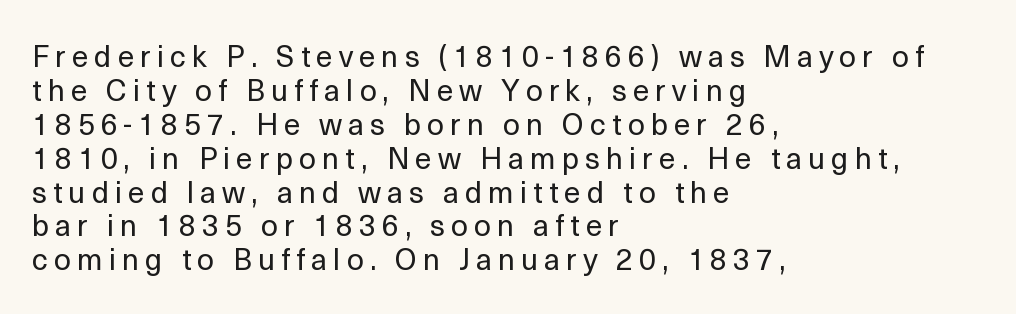
Q: Is the text bold? A: No.
Q: Is the text italic (slanted)? A: No, it is upright.
Q: Is the typeface a serif or a sans-serif typeface? A: Sans-serif.
Q: Is the text underlined? A: No.
Q: How is the paragraph aligned? A: Left-aligned.
Q: Is the spacing between letters normal or unusually wide? A: Unusually wide.
Q: Is the spacing between lines tight, normal or loose? A: Tight.
Q: Width (condensed, normal, or wide)? A: Normal.
Q: x-height? A: Medium.
Q: Monospaced? A: No.
